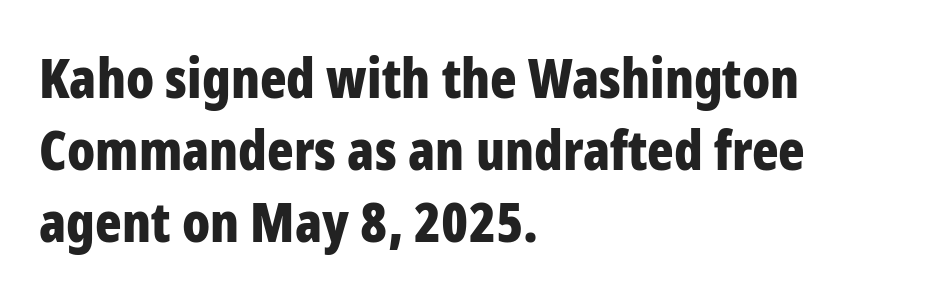
These words are printed bold, with thick strokes throughout. A normal amount of white space separates one row of letters from the next. The font's upright variant was chosen for this text. Observe the ordinary spacing: letters are neighbours, not strangers.
